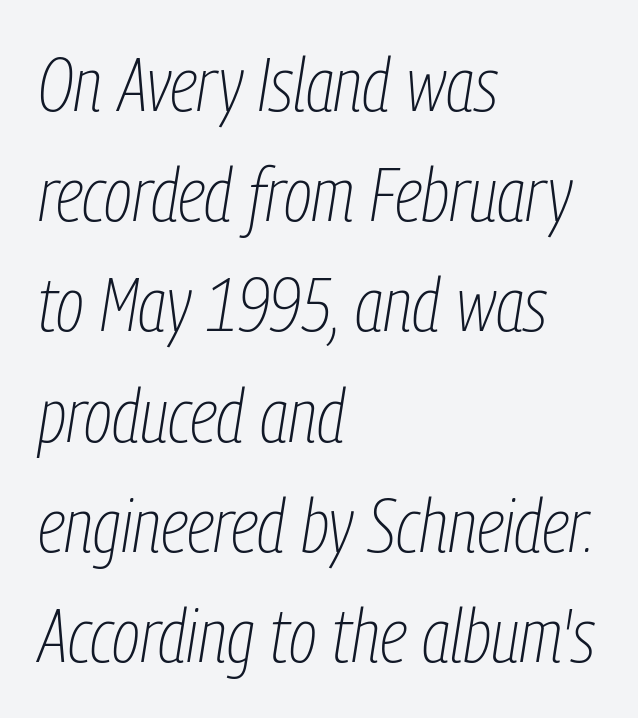
{"italic": "yes", "lean": "right", "slant_degrees": 9, "bold": "no", "weight": "thin", "width": "condensed", "stroke_contrast": "low", "x_height": "medium", "monospaced": "no", "underline": "no", "align": "left", "line_spacing": "normal", "line_spacing_ratio": 1.47, "letter_spacing": "normal", "letter_spacing_em": 0.0, "glyph_px": 75}
